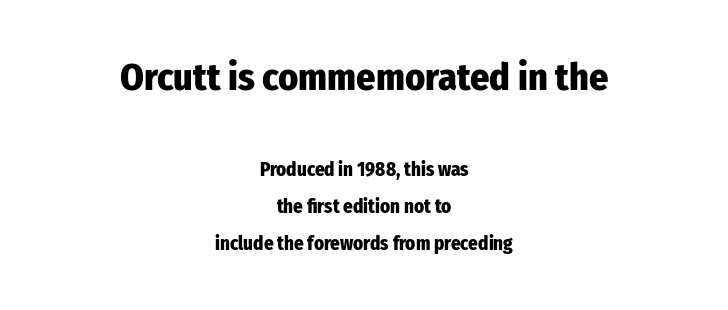
The image shows 38 px heavy, condensed sans-serif type, upright; set centered, loose line spacing (1.94x), normal letter spacing, not underlined; the first (top) block is 2.0x larger; low stroke contrast and a medium x-height.
